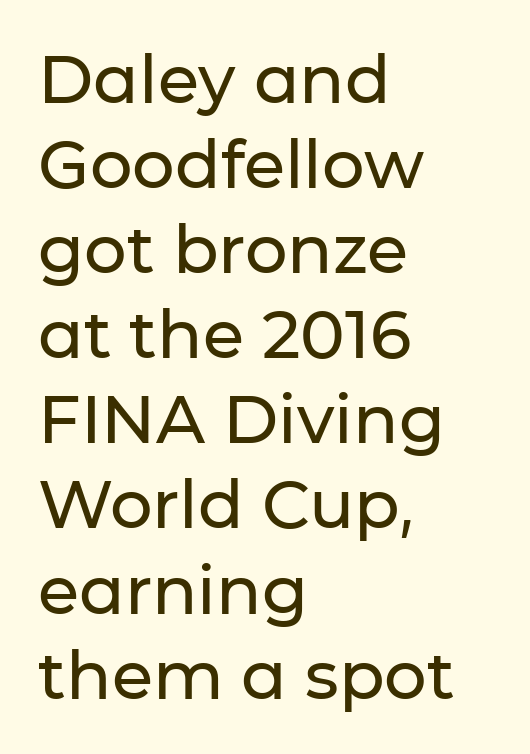
{"serif": "no", "italic": "no", "width": "normal", "stroke_contrast": "low", "x_height": "medium", "monospaced": "no", "underline": "no", "align": "left", "line_spacing": "normal", "line_spacing_ratio": 1.27, "letter_spacing": "normal", "letter_spacing_em": 0.0, "glyph_px": 67}
